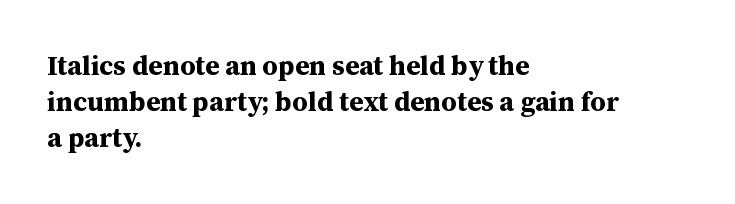
Is there much room between lines? A standard amount, neither cramped nor airy. This rendering features lettering with no underline. The typography opts for an upright posture over an oblique one. Standard letterfit; no display-style spreading of the glyphs. Line starts are locked; line ends wander. Heavy-handed strokes throughout: this text is bold.
